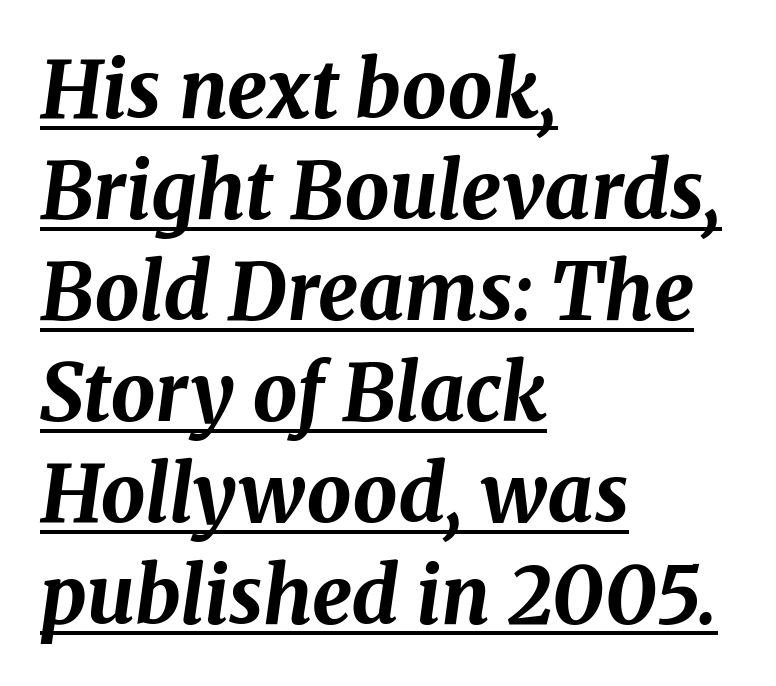
The image shows 79 px bold type, italic (leaning right); set left-aligned, normal line spacing (1.28x), normal letter spacing, underlined; medium stroke contrast and a medium x-height.
